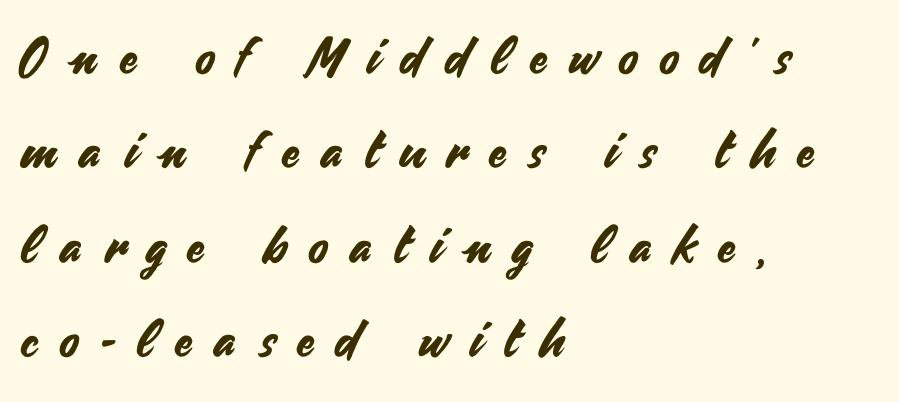
Q: Is the text italic (slanted)? A: Yes.
Q: Is the typeface a serif or a sans-serif typeface? A: Sans-serif.
Q: Is the text underlined? A: No.
Q: How is the paragraph aligned? A: Left-aligned.
Q: Is the spacing between letters normal or unusually wide? A: Unusually wide.
Q: Width (condensed, normal, or wide)? A: Normal.
Q: Stroke contrast? A: Medium.
Q: x-height? A: Small.
Q: Monospaced? A: No.
